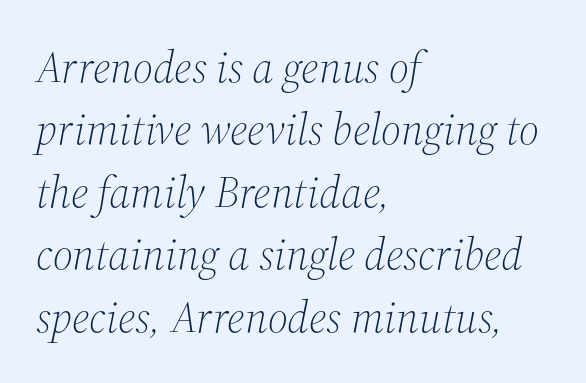
{"serif": "yes", "italic": "yes", "lean": "right", "slant_degrees": 12, "bold": "no", "weight": "light", "width": "normal", "stroke_contrast": "medium", "x_height": "medium", "monospaced": "no", "underline": "no", "align": "left", "line_spacing": "normal", "line_spacing_ratio": 1.42, "letter_spacing": "normal", "letter_spacing_em": 0.0, "glyph_px": 44}
